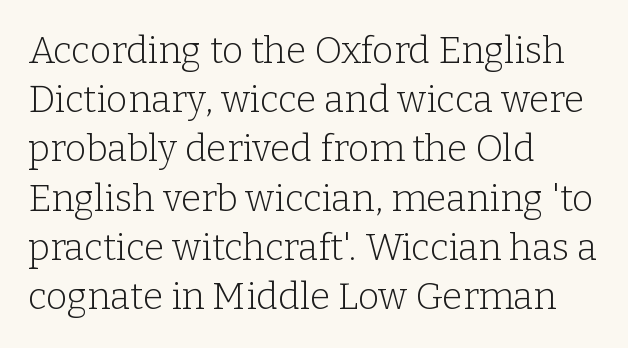
The baseline area is clear. The line-height multiplier appears to be the usual default. Varying glyph widths throughout — classic text-font behaviour. This is serif lettering, the kind often seen in printed books. Teacher's note: observe the even left margin — that is flush-left alignment.
